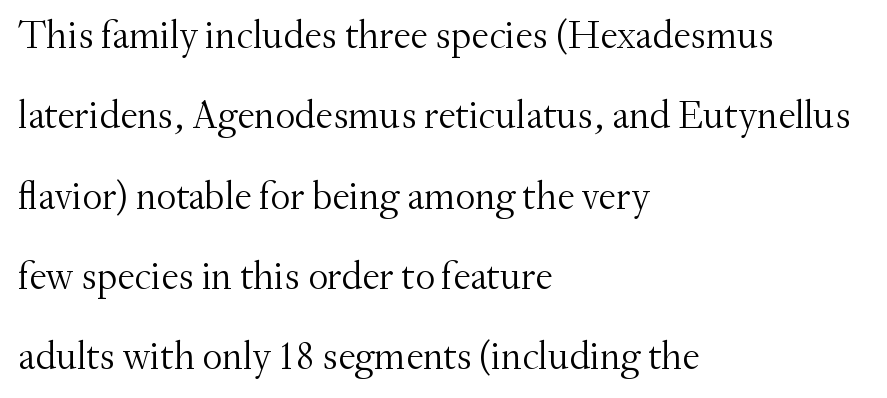
The specimen reads as upright at a glance. Character widths vary here, with narrow letters taking less room than wide ones. Casual observation: everything's shoved over to the left. Between one letter and the next there's only the usual sliver of space. Plain, unruled lines of type. Vertical spacing — loose.
